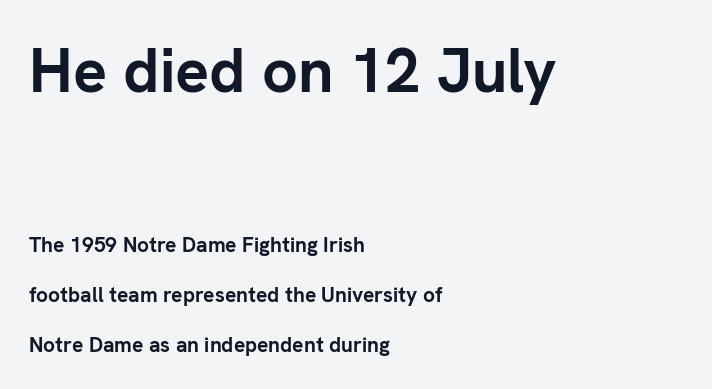
Q: Is the text bold? A: Yes.
Q: Is the text italic (slanted)? A: No, it is upright.
Q: Is the typeface a serif or a sans-serif typeface? A: Sans-serif.
Q: Is the text underlined? A: No.
Q: How is the paragraph aligned? A: Left-aligned.
Q: Is the spacing between letters normal or unusually wide? A: Normal.
Q: Is the spacing between lines tight, normal or loose? A: Loose.
Q: Which block of text is set in a larger size, the first (top) or the second (bottom)? A: The first (top) one.
Q: Width (condensed, normal, or wide)? A: Normal.
Q: Stroke contrast? A: Low.
Q: x-height? A: Medium.
Q: Monospaced? A: No.
